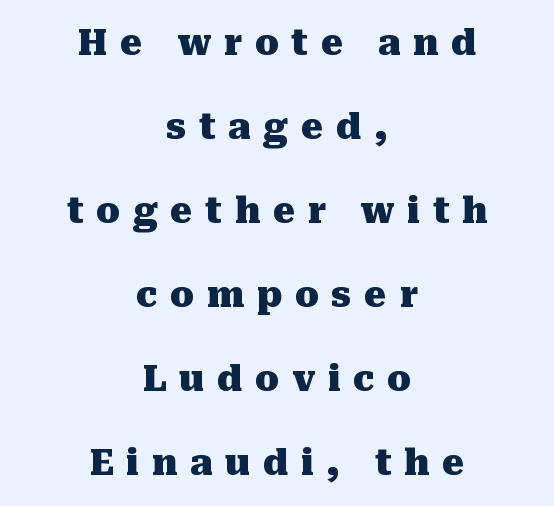
Q: Is the text bold? A: Yes.
Q: Is the text italic (slanted)? A: No, it is upright.
Q: Is the typeface a serif or a sans-serif typeface? A: Serif.
Q: Is the text underlined? A: No.
Q: How is the paragraph aligned? A: Centered.
Q: Is the spacing between letters normal or unusually wide? A: Unusually wide.
Q: Is the spacing between lines tight, normal or loose? A: Loose.
Q: Width (condensed, normal, or wide)? A: Normal.
Q: Stroke contrast? A: Medium.
Q: x-height? A: Medium.
Q: Monospaced? A: No.
